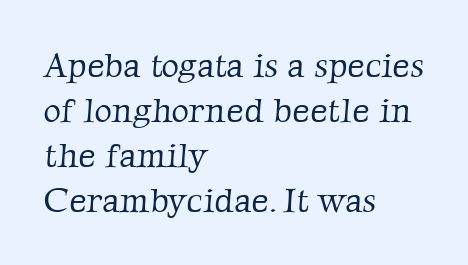
Q: Is the text bold? A: No.
Q: Is the typeface a serif or a sans-serif typeface? A: Serif.
Q: Is the text underlined? A: No.
Q: How is the paragraph aligned? A: Left-aligned.
Q: Is the spacing between letters normal or unusually wide? A: Normal.
Q: Is the spacing between lines tight, normal or loose? A: Normal.
Q: Width (condensed, normal, or wide)? A: Normal.
Q: Stroke contrast? A: Low.
Q: x-height? A: Medium.
Q: Monospaced? A: No.
